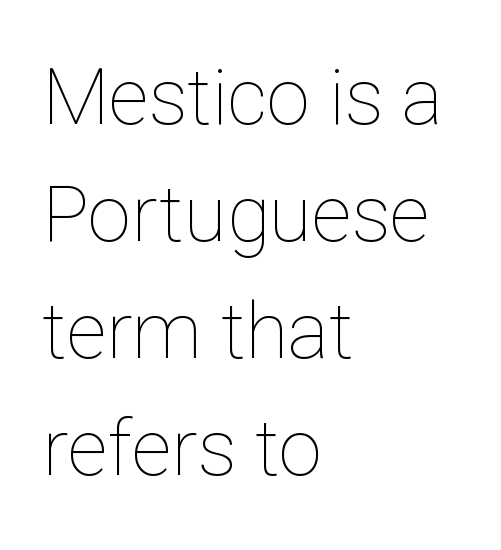
The typesetter chose a ragged-right arrangement here. Each new line begins a customary step beneath the previous one. This sample uses plain, unmodified letter spacing. Do the letters lean? They stand straight. Is the type heavy? It reads as light-to-regular instead.
